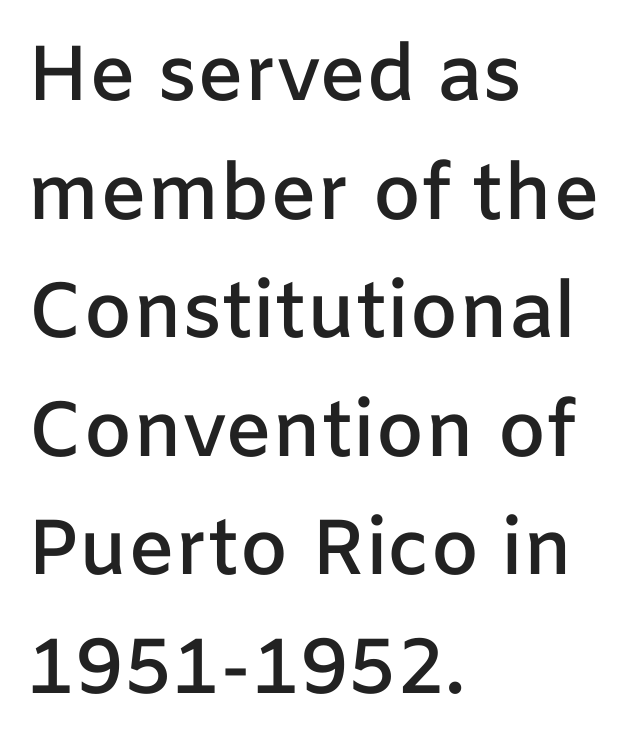
The image shows 78 px semibold sans-serif type, upright; set left-aligned, normal line spacing (1.52x), normal letter spacing, not underlined; low stroke contrast and a medium x-height.
